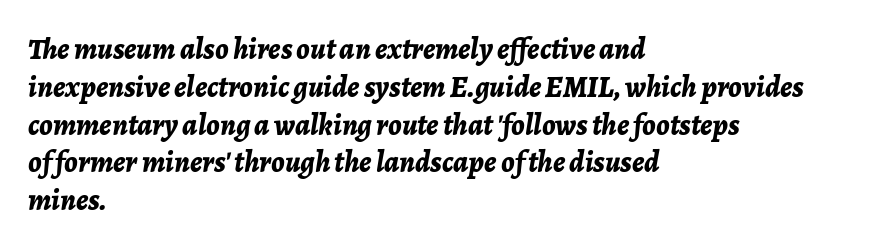
{"italic": "yes", "lean": "right", "slant_degrees": 7, "bold": "yes", "weight": "bold", "width": "normal", "stroke_contrast": "low", "x_height": "medium", "monospaced": "no", "underline": "no", "align": "left", "line_spacing": "normal", "line_spacing_ratio": 1.26, "letter_spacing": "normal", "letter_spacing_em": 0.0, "glyph_px": 30}
